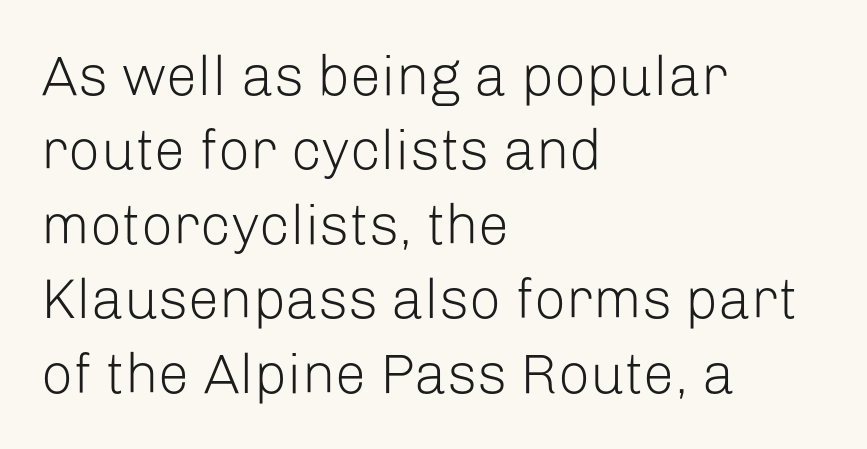
Horizontal alignment here is leftward, the default for most running prose. Compared with typical body copy, the letter spacing here is the same. Does the type have serifs? No, each stem ends abruptly. Note the varied advance widths — an 'i' is clearly narrower than an 'm'. The vertical gap from one line to the next is medium.
